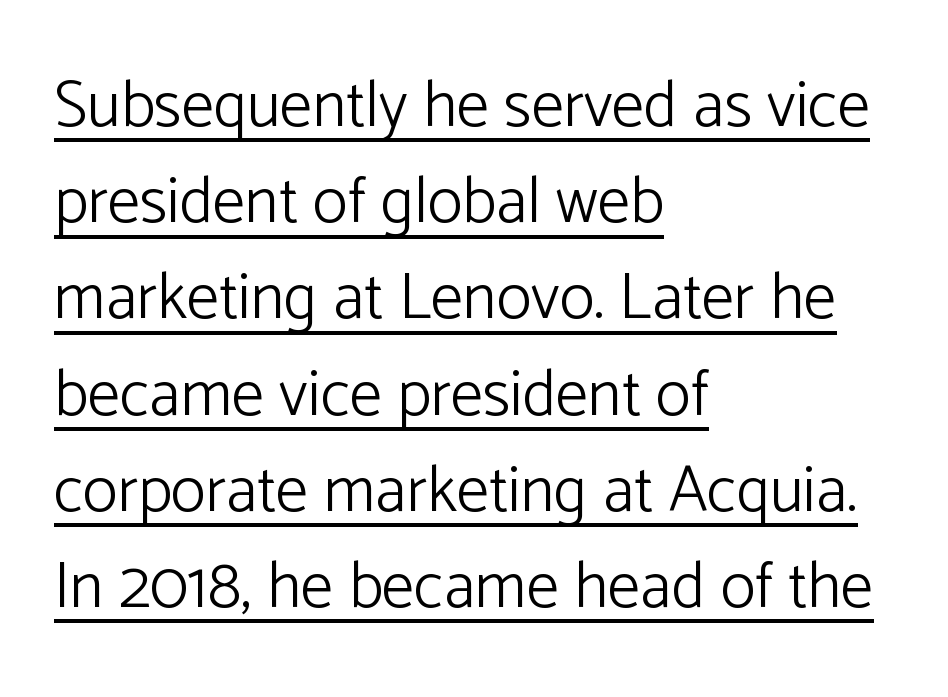
{"serif": "no", "italic": "no", "bold": "no", "weight": "light", "width": "normal", "stroke_contrast": "low", "x_height": "medium", "monospaced": "no", "underline": "yes", "align": "left", "line_spacing": "normal", "line_spacing_ratio": 1.48, "letter_spacing": "normal", "letter_spacing_em": 0.0, "glyph_px": 65}
